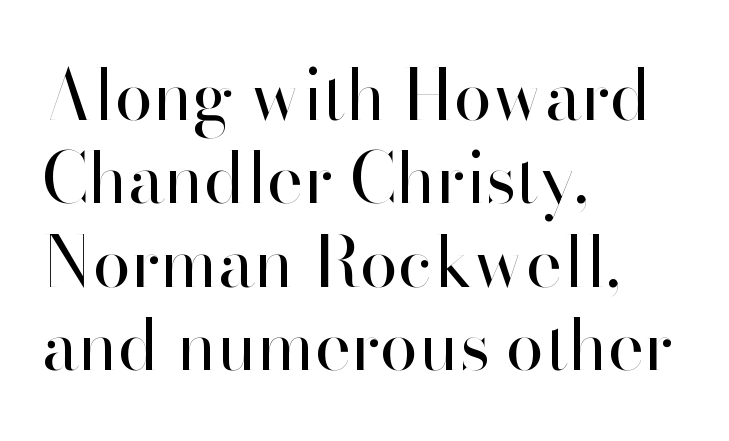
{"serif": "no", "italic": "no", "bold": "no", "weight": "regular", "width": "normal", "stroke_contrast": "high", "x_height": "small", "monospaced": "no", "underline": "no", "align": "left", "line_spacing_ratio": 1.21, "letter_spacing": "normal", "letter_spacing_em": 0.0, "glyph_px": 69}
